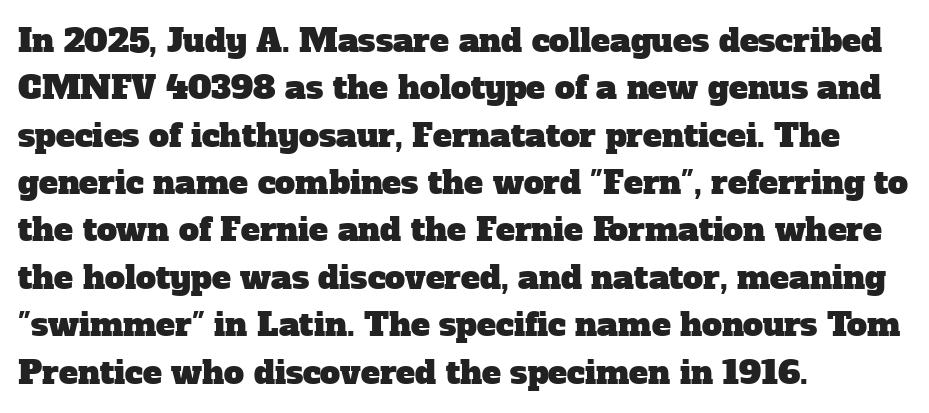
{"serif": "yes", "width": "normal", "stroke_contrast": "low", "x_height": "medium", "monospaced": "no", "underline": "no", "align": "left", "line_spacing": "normal", "line_spacing_ratio": 1.48, "letter_spacing": "normal", "letter_spacing_em": 0.0, "glyph_px": 32}
